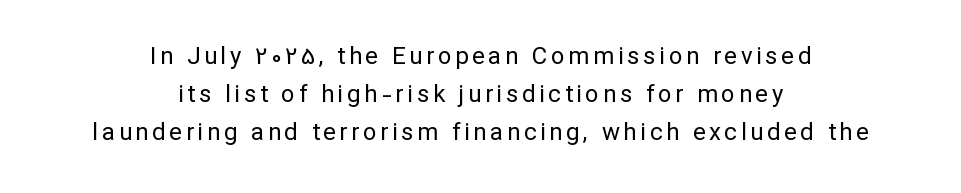
This reads as an unemphasized weight, regular at the heaviest. Line spacing here is normal. The passage is arranged like a title page — every line centered. Unmarked baselines from the first word to the last.
